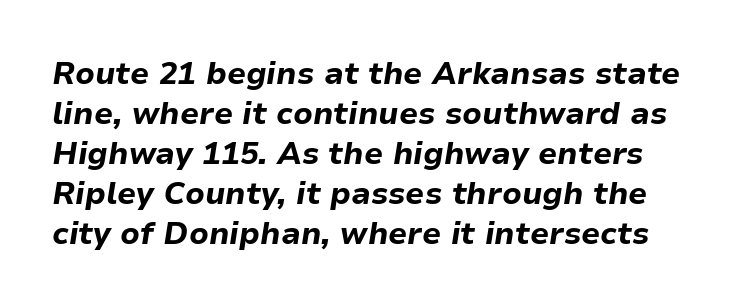
The image shows 31 px bold type, italic (leaning right); set normal line spacing (1.29x), normal letter spacing, not underlined; low stroke contrast and a medium x-height.
